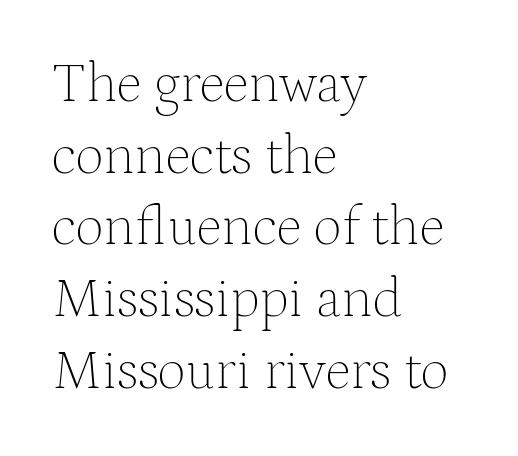
Q: Is the text bold? A: No.
Q: Is the text italic (slanted)? A: No, it is upright.
Q: Is the typeface a serif or a sans-serif typeface? A: Serif.
Q: Is the text underlined? A: No.
Q: How is the paragraph aligned? A: Left-aligned.
Q: Is the spacing between letters normal or unusually wide? A: Normal.
Q: Is the spacing between lines tight, normal or loose? A: Normal.
Q: Width (condensed, normal, or wide)? A: Normal.
Q: Stroke contrast? A: Medium.
Q: x-height? A: Medium.
Q: Monospaced? A: No.
